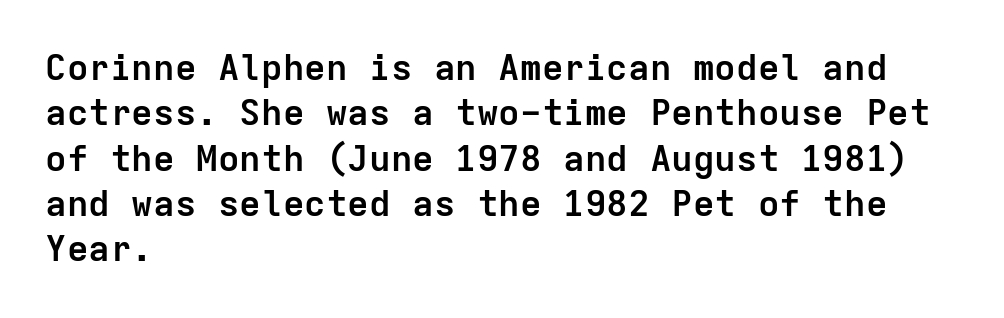
{"serif": "no", "italic": "no", "bold": "yes", "weight": "semibold", "width": "normal", "stroke_contrast": "low", "x_height": "medium", "monospaced": "yes", "underline": "no", "align": "left", "line_spacing": "normal", "line_spacing_ratio": 1.26, "letter_spacing": "normal", "letter_spacing_em": 0.0, "glyph_px": 36}
